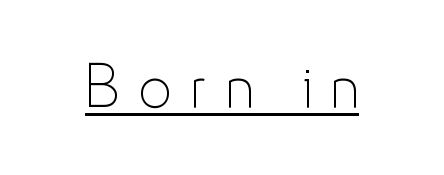
The weight tops out at a normal text grade. You could not count columns in this text — the font is proportionally spaced. The words here are underlined. The font's upright variant was chosen for this text.
